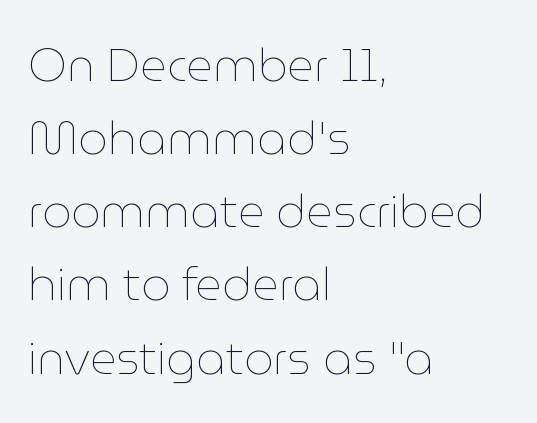
The image shows 46 px thin type, upright; set left-aligned, normal line spacing (1.59x), normal letter spacing, not underlined; low stroke contrast and a medium x-height.
